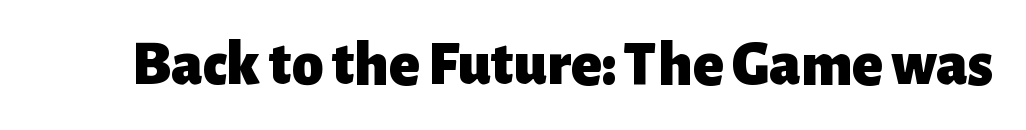
The image shows 63 px heavy sans-serif type, upright; set normal letter spacing, not underlined; low stroke contrast and a medium x-height.
